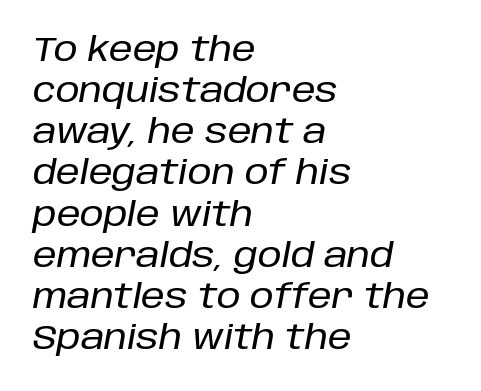
Here the designer chose a conventional face with non-uniform glyph widths. The glyphs are unaccompanied by any horizontal stroke below them. Casual observation: everything's shoved over to the left. Each word holds together tightly as a unit, with standard inter-letter gaps. The font's italic variant was chosen for this text.
